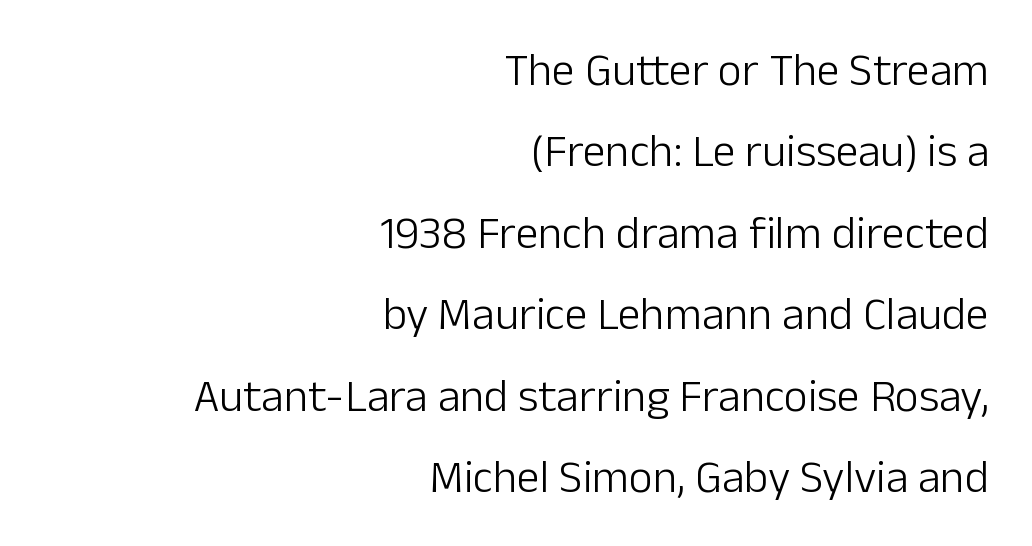
Q: Is the text bold? A: No.
Q: Is the text italic (slanted)? A: No, it is upright.
Q: Is the typeface a serif or a sans-serif typeface? A: Sans-serif.
Q: Is the text underlined? A: No.
Q: How is the paragraph aligned? A: Right-aligned.
Q: Is the spacing between letters normal or unusually wide? A: Normal.
Q: Width (condensed, normal, or wide)? A: Normal.
Q: Stroke contrast? A: Low.
Q: x-height? A: Medium.
Q: Monospaced? A: No.
